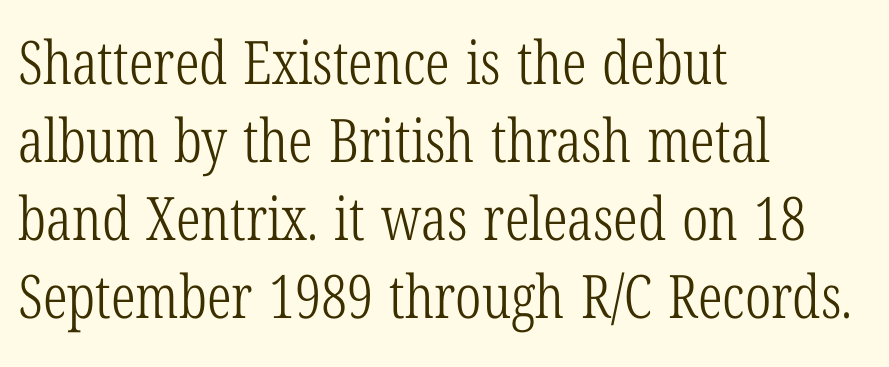
{"serif": "yes", "italic": "no", "bold": "no", "weight": "light", "width": "condensed", "stroke_contrast": "low", "x_height": "medium", "monospaced": "no", "underline": "no", "align": "left", "line_spacing": "normal", "line_spacing_ratio": 1.3, "letter_spacing": "normal", "letter_spacing_em": 0.0, "glyph_px": 60}
